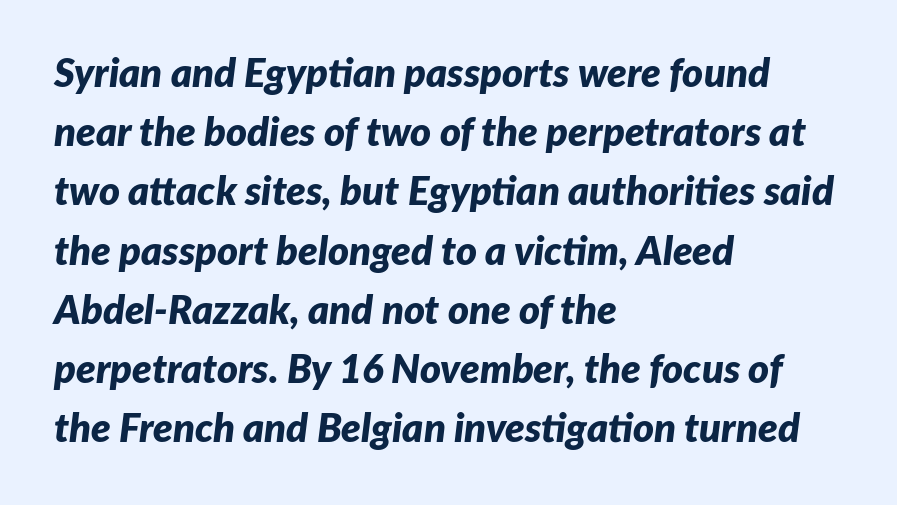
Q: Is the text bold? A: Yes.
Q: Is the text italic (slanted)? A: Yes, it leans right by about 7 degrees.
Q: Is the text underlined? A: No.
Q: How is the paragraph aligned? A: Left-aligned.
Q: Is the spacing between letters normal or unusually wide? A: Normal.
Q: Is the spacing between lines tight, normal or loose? A: Normal.
Q: Width (condensed, normal, or wide)? A: Normal.
Q: Stroke contrast? A: Low.
Q: x-height? A: Medium.
Q: Monospaced? A: No.
